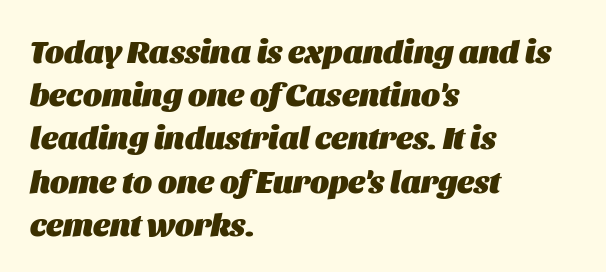
The image shows 32 px heavy type, italic (leaning right); set left-aligned, normal line spacing (1.35x), normal letter spacing, not underlined; medium stroke contrast and a large x-height.
